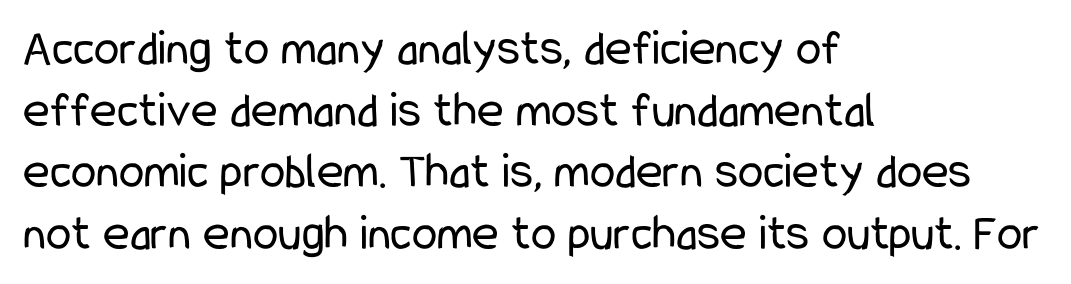
Q: Is the text bold? A: No.
Q: Is the text italic (slanted)? A: No, it is upright.
Q: Is the typeface a serif or a sans-serif typeface? A: Sans-serif.
Q: Is the text underlined? A: No.
Q: How is the paragraph aligned? A: Left-aligned.
Q: Is the spacing between letters normal or unusually wide? A: Normal.
Q: Width (condensed, normal, or wide)? A: Condensed.
Q: Stroke contrast? A: Low.
Q: x-height? A: Medium.
Q: Monospaced? A: No.
